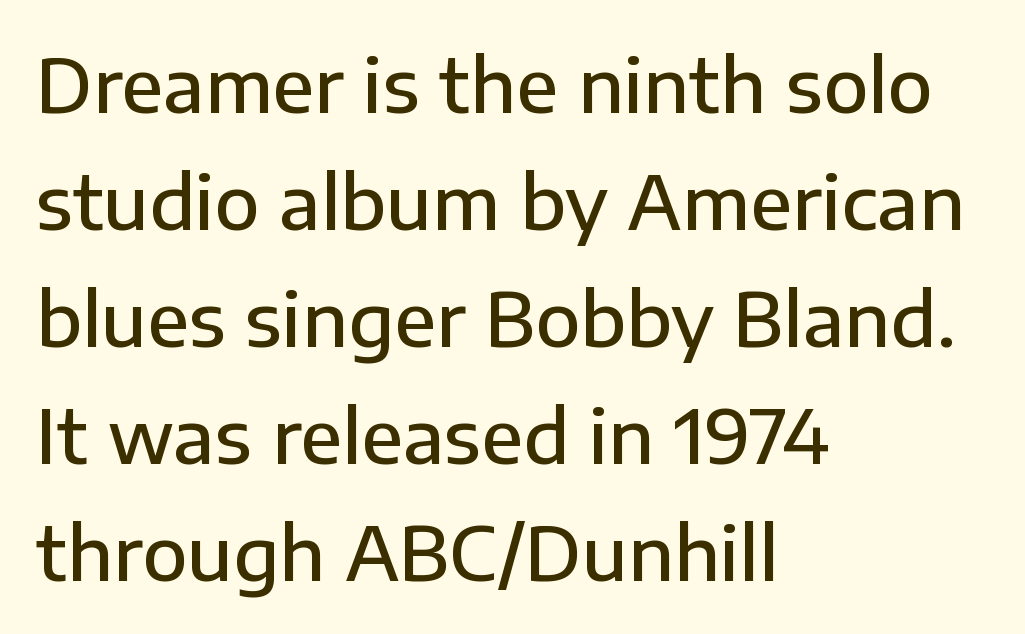
Rule under the text: the space is simply empty. Unlike italic type, these characters show no tilt at all. The font family rendered here belongs to the sans-serif group. The typesetting leans somewhat heavy: a semibold. Short note: letters normally spaced.
